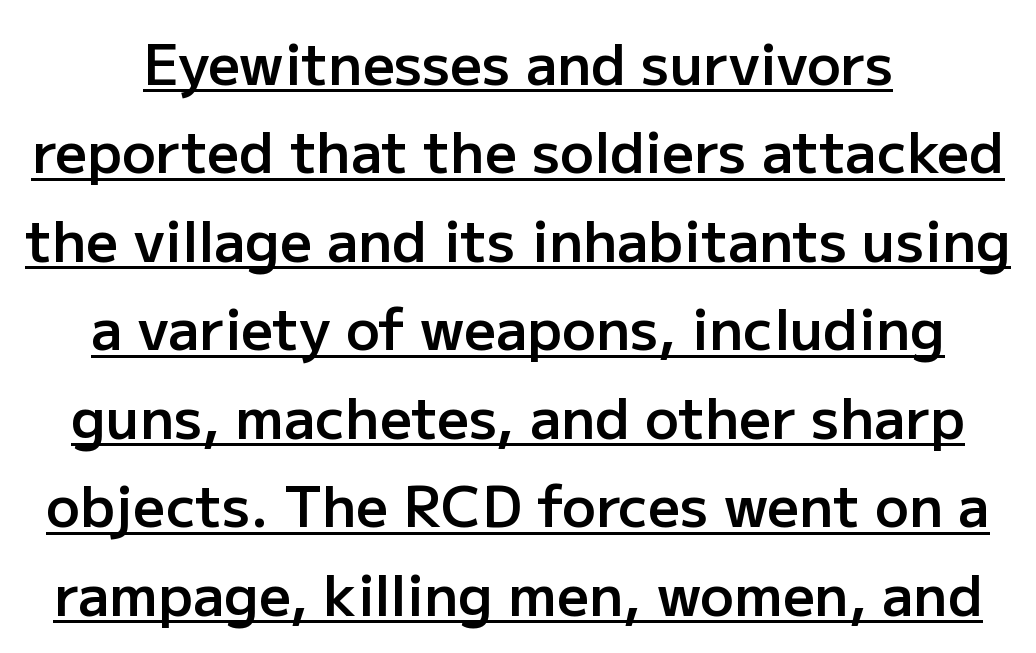
Q: Is the text bold? A: Semi-bold.
Q: Is the text italic (slanted)? A: No, it is upright.
Q: Is the typeface a serif or a sans-serif typeface? A: Sans-serif.
Q: Is the text underlined? A: Yes.
Q: Is the spacing between letters normal or unusually wide? A: Normal.
Q: Is the spacing between lines tight, normal or loose? A: Normal.
Q: Width (condensed, normal, or wide)? A: Normal.
Q: Stroke contrast? A: Low.
Q: x-height? A: Medium.
Q: Monospaced? A: No.
